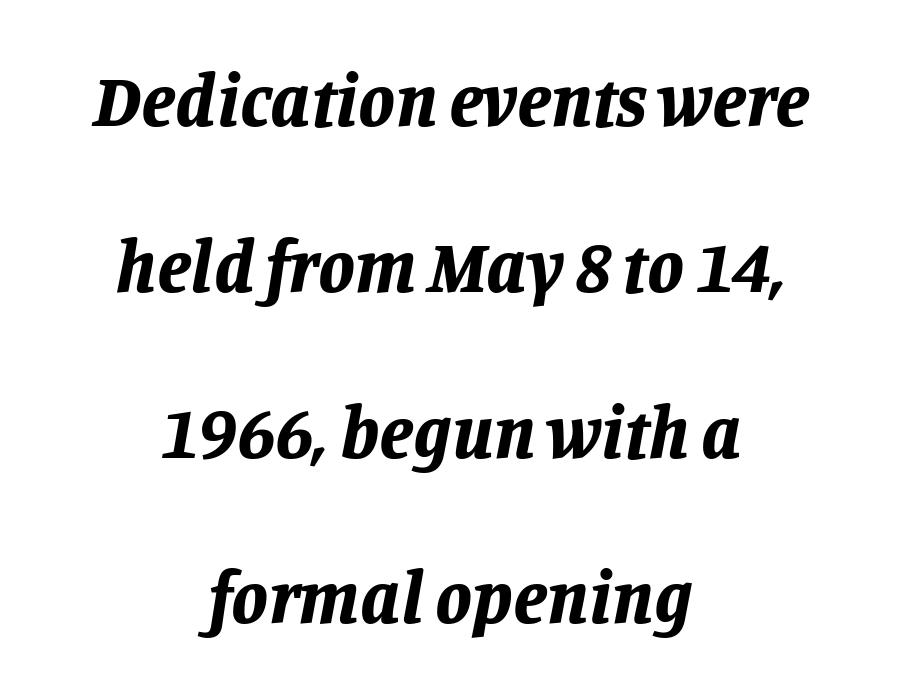
{"italic": "yes", "lean": "right", "slant_degrees": 11, "bold": "yes", "weight": "bold", "width": "normal", "stroke_contrast": "low", "x_height": "large", "monospaced": "no", "underline": "no", "align": "center", "line_spacing": "loose", "line_spacing_ratio": 2.24, "letter_spacing": "normal", "letter_spacing_em": 0.0, "glyph_px": 74}
